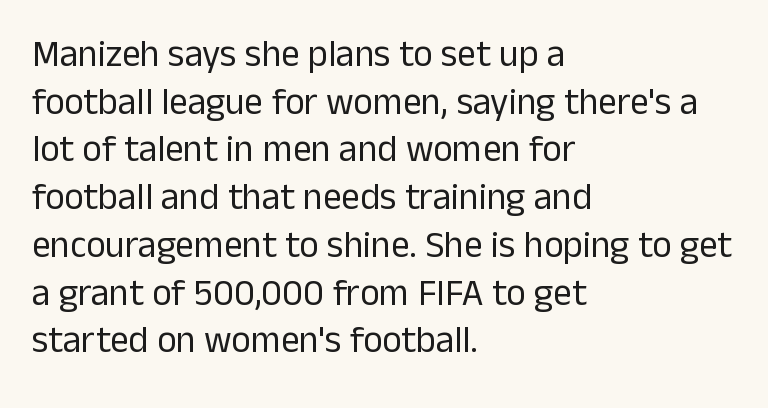
Q: Is the text bold? A: No.
Q: Is the text italic (slanted)? A: No, it is upright.
Q: Is the typeface a serif or a sans-serif typeface? A: Sans-serif.
Q: Is the text underlined? A: No.
Q: How is the paragraph aligned? A: Left-aligned.
Q: Is the spacing between letters normal or unusually wide? A: Normal.
Q: Is the spacing between lines tight, normal or loose? A: Normal.
Q: Width (condensed, normal, or wide)? A: Normal.
Q: Stroke contrast? A: Low.
Q: x-height? A: Medium.
Q: Monospaced? A: No.
